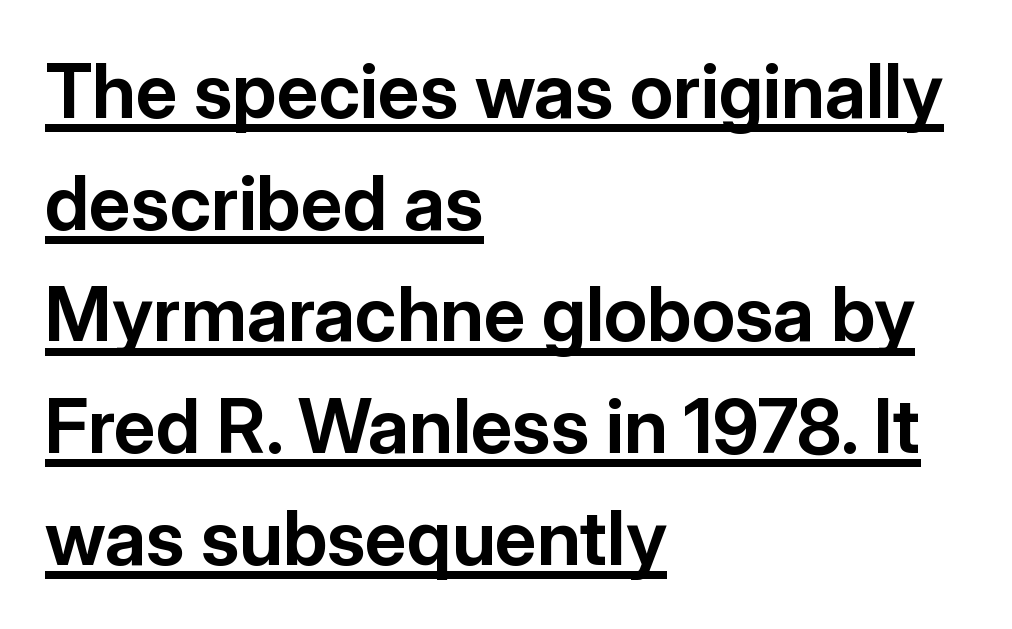
You'd pick this weight for a headline — it's a proper bold. Nothing sits at the stroke ends, so this counts as sans-serif. The rendering uses the underline text-decoration. Is there any slant? The stems are plumb. One glance says typical: line gaps are just what's usual.
